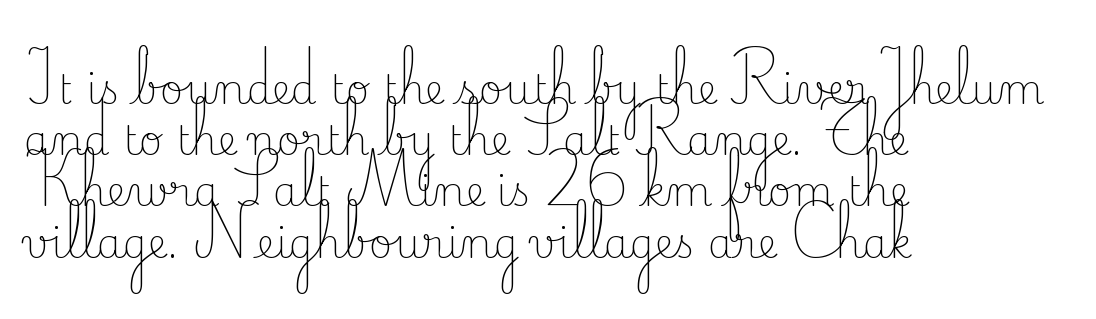
The text was rendered using a seriffed face with decorative stroke endings. The glyphs are unaccompanied by any horizontal stroke below them. The font's upright variant was chosen for this text. The letters sit at their default tracking, neither squeezed nor spread. One glance says typical: line gaps are just what's usual. If you drew a ruler down the left edge, every line would touch it.
